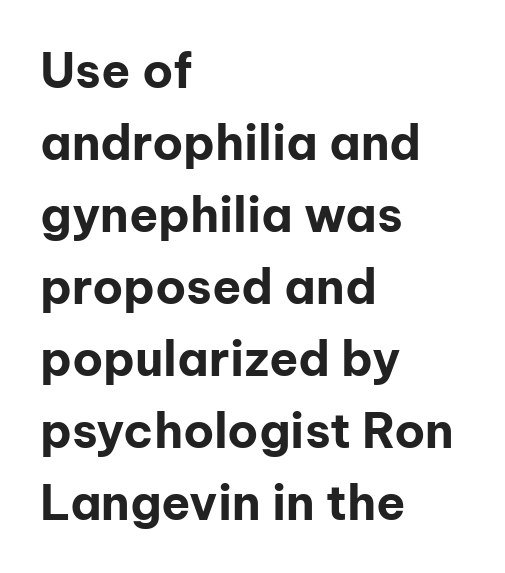
Q: Is the text bold? A: Yes.
Q: Is the text italic (slanted)? A: No, it is upright.
Q: Is the typeface a serif or a sans-serif typeface? A: Sans-serif.
Q: Is the text underlined? A: No.
Q: How is the paragraph aligned? A: Left-aligned.
Q: Is the spacing between letters normal or unusually wide? A: Normal.
Q: Is the spacing between lines tight, normal or loose? A: Normal.
Q: Width (condensed, normal, or wide)? A: Normal.
Q: Stroke contrast? A: Low.
Q: x-height? A: Medium.
Q: Monospaced? A: No.
